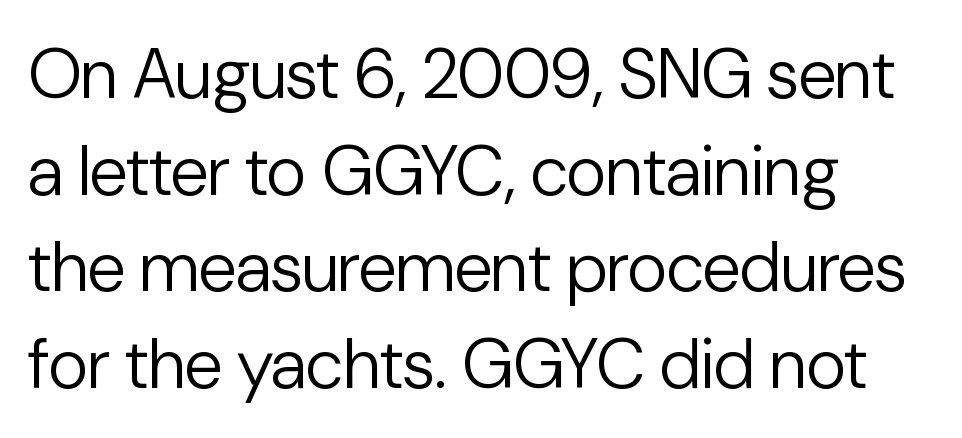
The image shows 70 px regular-weight sans-serif type, upright; set left-aligned, normal line spacing (1.38x), normal letter spacing, not underlined; low stroke contrast and a medium x-height.
